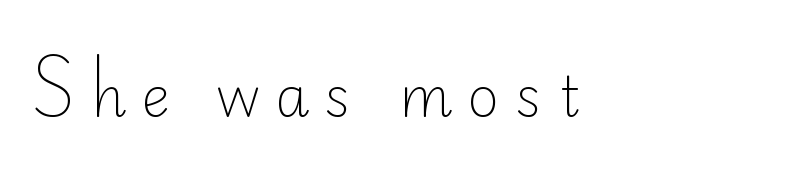
{"serif": "no", "italic": "no", "bold": "no", "weight": "light", "width": "normal", "stroke_contrast": "low", "x_height": "small", "monospaced": "no", "underline": "no", "align": "left", "letter_spacing": "wide", "letter_spacing_em": 0.27, "glyph_px": 55}
